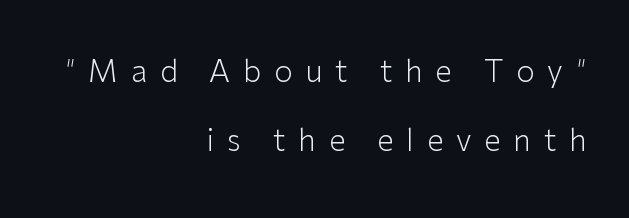
Q: Is the text bold? A: No.
Q: Is the text italic (slanted)? A: No, it is upright.
Q: Is the typeface a serif or a sans-serif typeface? A: Sans-serif.
Q: Is the text underlined? A: No.
Q: How is the paragraph aligned? A: Right-aligned.
Q: Is the spacing between letters normal or unusually wide? A: Unusually wide.
Q: Is the spacing between lines tight, normal or loose? A: Loose.
Q: Width (condensed, normal, or wide)? A: Normal.
Q: Stroke contrast? A: Low.
Q: x-height? A: Medium.
Q: Monospaced? A: No.
